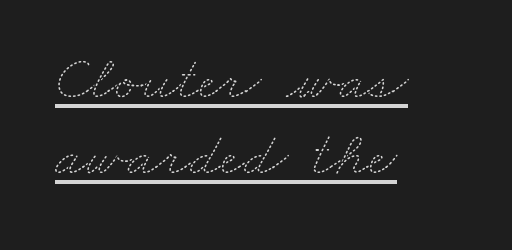
Q: Is the text bold? A: No.
Q: Is the text underlined? A: Yes.
Q: How is the paragraph aligned? A: Left-aligned.
Q: Is the spacing between letters normal or unusually wide? A: Normal.
Q: Width (condensed, normal, or wide)? A: Wide.
Q: Stroke contrast? A: Medium.
Q: x-height? A: Small.
Q: Monospaced? A: No.
